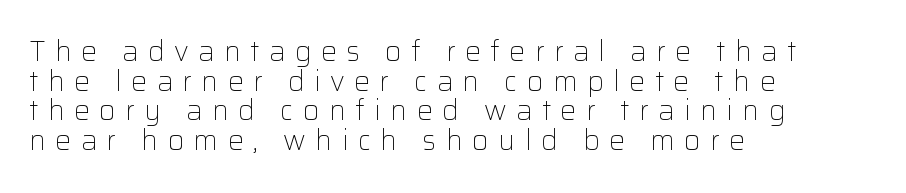
Q: Is the text bold? A: No.
Q: Is the text italic (slanted)? A: No, it is upright.
Q: Is the typeface a serif or a sans-serif typeface? A: Sans-serif.
Q: Is the text underlined? A: No.
Q: How is the paragraph aligned? A: Left-aligned.
Q: Is the spacing between letters normal or unusually wide? A: Unusually wide.
Q: Is the spacing between lines tight, normal or loose? A: Tight.
Q: Width (condensed, normal, or wide)? A: Normal.
Q: Stroke contrast? A: Low.
Q: x-height? A: Medium.
Q: Monospaced? A: No.
